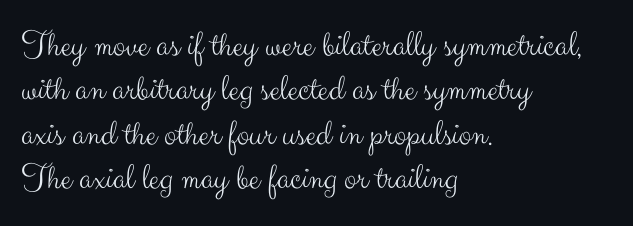
{"serif": "no", "bold": "no", "weight": "light", "width": "normal", "stroke_contrast": "medium", "x_height": "small", "monospaced": "no", "underline": "no", "align": "left", "line_spacing_ratio": 1.2, "letter_spacing": "normal", "letter_spacing_em": 0.0, "glyph_px": 37}
